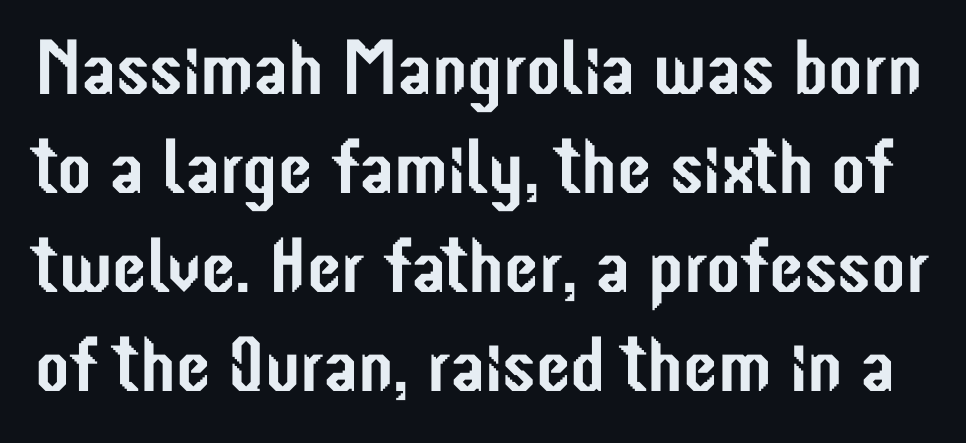
Q: Is the text italic (slanted)? A: No, it is upright.
Q: Is the typeface a serif or a sans-serif typeface? A: Sans-serif.
Q: Is the text underlined? A: No.
Q: Is the spacing between letters normal or unusually wide? A: Normal.
Q: Is the spacing between lines tight, normal or loose? A: Normal.
Q: Width (condensed, normal, or wide)? A: Condensed.
Q: Stroke contrast? A: Low.
Q: x-height? A: Medium.
Q: Monospaced? A: No.
